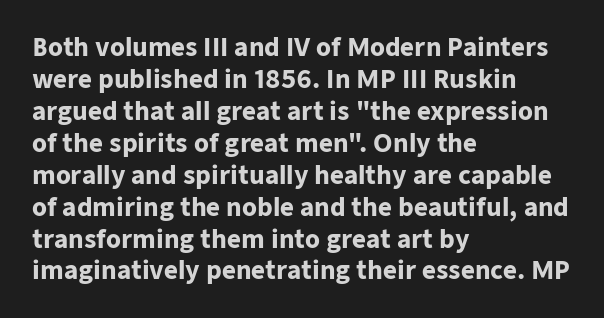
How are the letters spaced? Ordinarily, with no added tracking. Left-aligned paragraph, ragged on the right. The rows are spaced the way most documents space them. The glyphs are unaccompanied by any horizontal stroke below them. Weight check: bold — yes, fully. Ordinary non-slanted type is in use.
